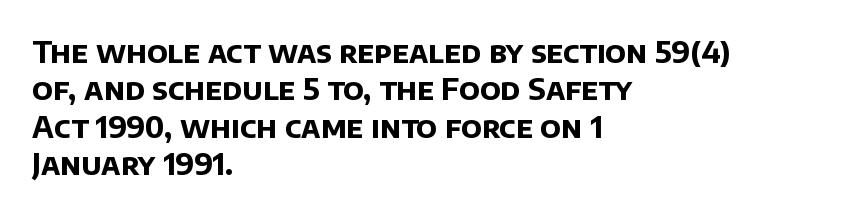
The image shows 30 px bold sans-serif type; set left-aligned, normal line spacing (1.25x), normal letter spacing, not underlined; low stroke contrast and a large x-height.
